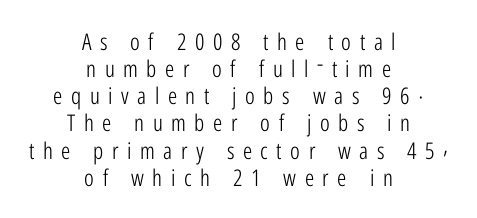
{"italic": "no", "bold": "no", "underline": "no", "align": "center", "line_spacing_ratio": 1.18, "letter_spacing": "wide", "letter_spacing_em": 0.37, "glyph_px": 23}
